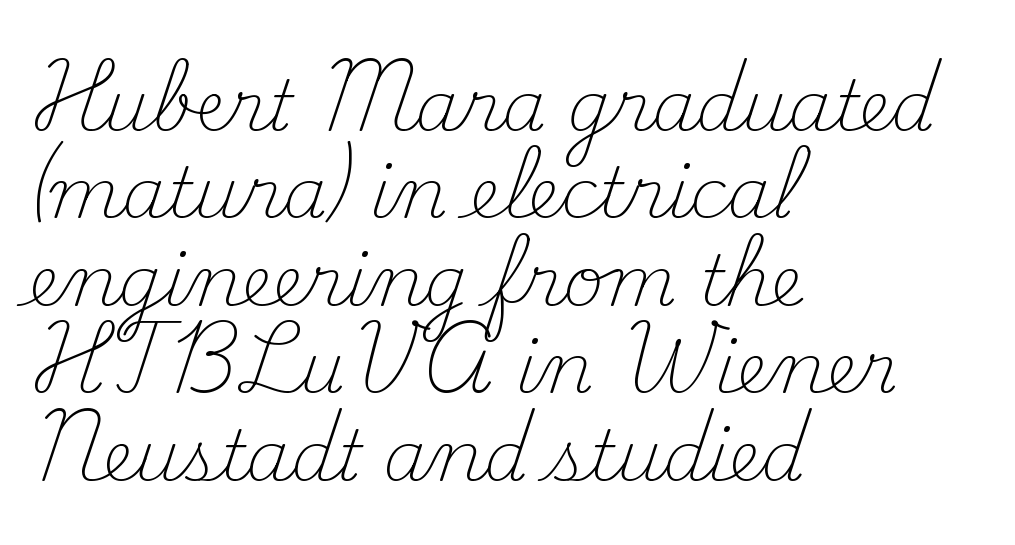
The image shows 70 px light serif type; set left-aligned, normal line spacing (1.25x), normal letter spacing, not underlined; medium stroke contrast and a small x-height.
